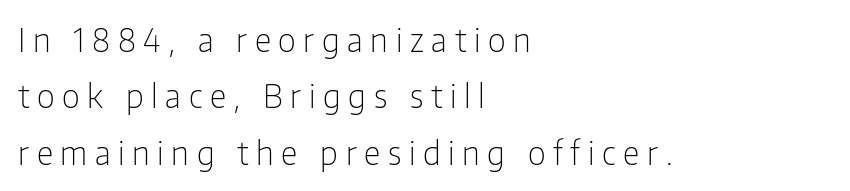
{"serif": "no", "italic": "no", "bold": "no", "weight": "light", "width": "condensed", "stroke_contrast": "low", "x_height": "medium", "monospaced": "no", "underline": "no", "align": "left", "line_spacing_ratio": 1.71, "letter_spacing": "wide", "letter_spacing_em": 0.23, "glyph_px": 33}
